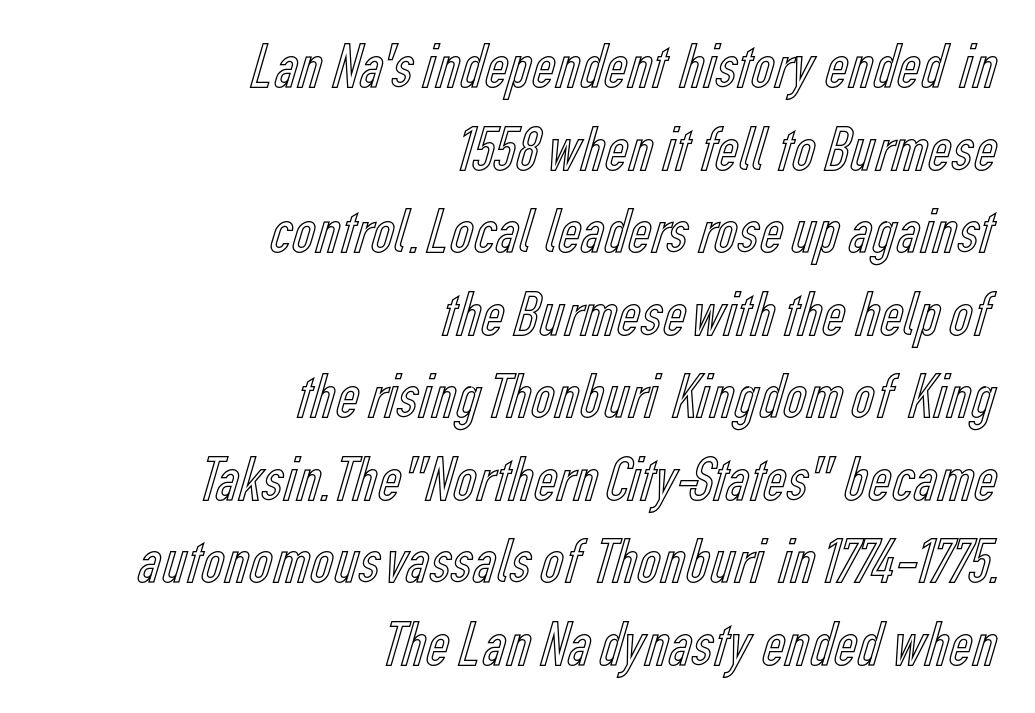
{"width": "condensed", "x_height": "medium", "monospaced": "no", "underline": "no", "align": "right", "line_spacing": "normal", "line_spacing_ratio": 1.29, "letter_spacing": "normal", "letter_spacing_em": 0.0, "glyph_px": 64}
